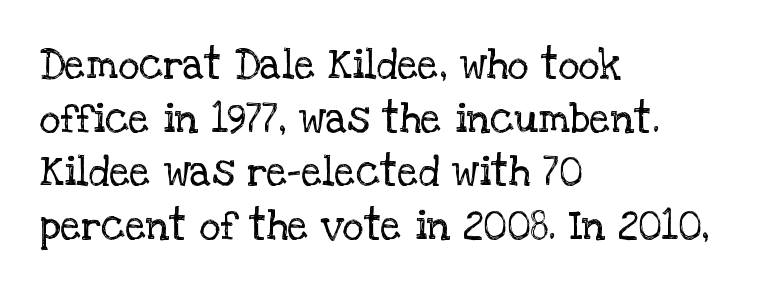
Notice how the stems are strictly vertical — no italics here. The rendering uses natural spacing where letterforms have individual widths. Reading down the column, the eye jumps a familiar distance to each next line. The rendering anchors every line to the left-hand side. Decoration check: the copy has no underline.
